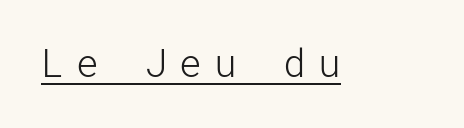
Q: Is the text bold? A: No.
Q: Is the text italic (slanted)? A: No, it is upright.
Q: Is the typeface a serif or a sans-serif typeface? A: Sans-serif.
Q: Is the text underlined? A: Yes.
Q: Is the spacing between letters normal or unusually wide? A: Unusually wide.
Q: Width (condensed, normal, or wide)? A: Normal.
Q: Stroke contrast? A: Low.
Q: x-height? A: Medium.
